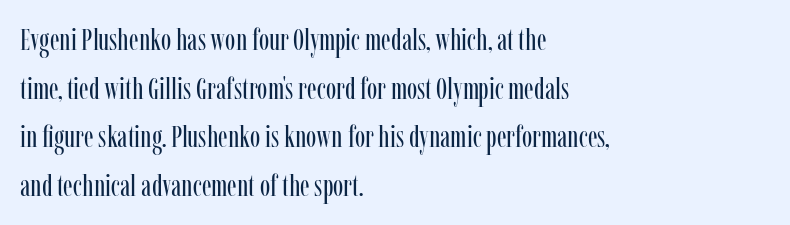
The image shows 31 px regular-weight, condensed serif type, upright; set left-aligned, normal line spacing (1.57x), normal letter spacing, not underlined; low stroke contrast and a medium x-height.
